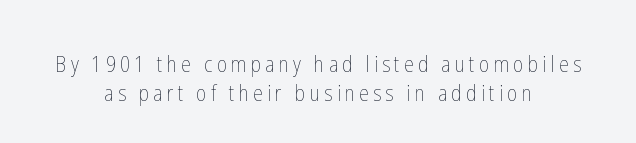
The cut favours lightness, reaching ordinary text weight at its darkest. The lines sit at an ordinary, default distance from one another. This sample uses an upright cut, with every glyph sitting square on the baseline. Neither beginnings nor endings align; midpoints do.
